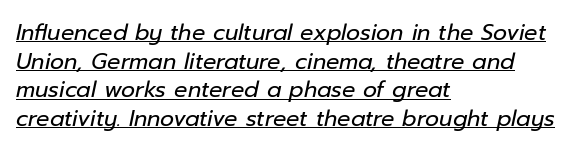
The image shows 22 px text type, italic (leaning right); set left-aligned, normal line spacing (1.3x), normal letter spacing, underlined.
